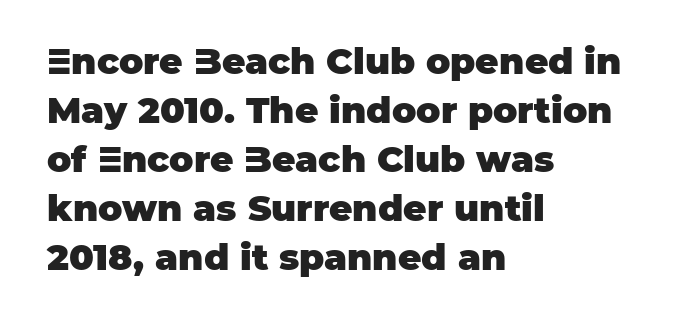
The image shows 36 px heavy sans-serif type, upright; set left-aligned, normal line spacing (1.36x), normal letter spacing, not underlined; low stroke contrast and a large x-height.
